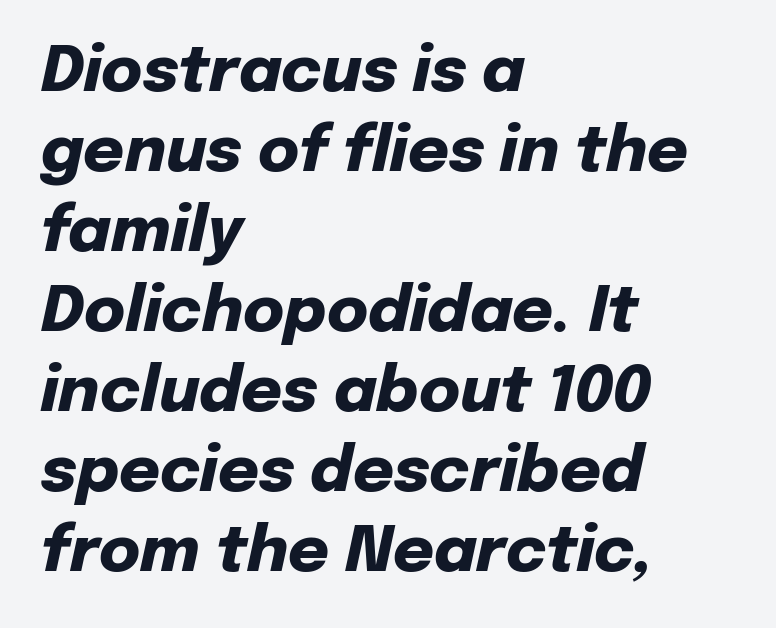
{"italic": "yes", "lean": "right", "slant_degrees": 12, "bold": "yes", "weight": "heavy", "width": "normal", "stroke_contrast": "low", "x_height": "medium", "monospaced": "no", "underline": "no", "align": "left", "line_spacing": "normal", "line_spacing_ratio": 1.27, "letter_spacing": "normal", "letter_spacing_em": 0.0, "glyph_px": 63}
